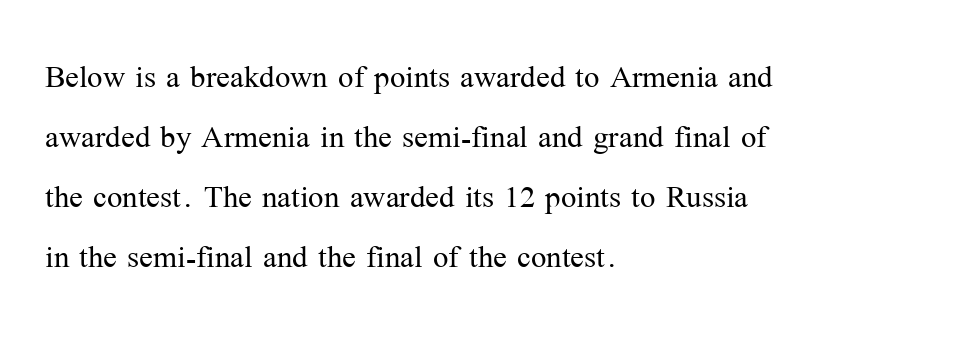
{"serif": "yes", "italic": "no", "bold": "no", "weight": "light", "width": "normal", "stroke_contrast": "medium", "x_height": "medium", "monospaced": "no", "underline": "no", "align": "left", "line_spacing": "normal", "line_spacing_ratio": 1.46, "letter_spacing": "normal", "letter_spacing_em": 0.0, "glyph_px": 41}
